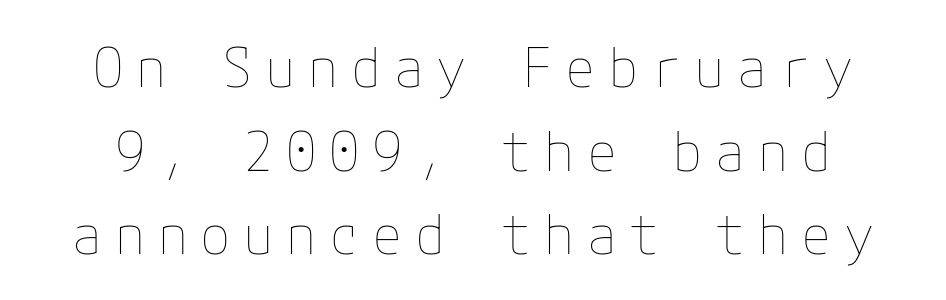
The image shows 55 px thin type, upright; set normal line spacing (1.52x), unusually wide letter spacing (+0.23 em), not underlined; low stroke contrast and a medium x-height.
